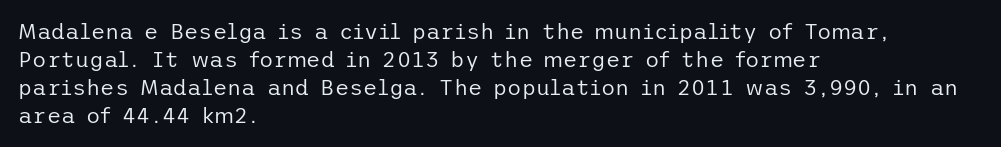
Normally led — the rows are evenly, conventionally spaced. Underlining? Definitely not there. The axis of the letterforms is exactly vertical. The passage is arranged the way most books set body copy — flush left. Default kerning and tracking; the words read as compact shapes.
